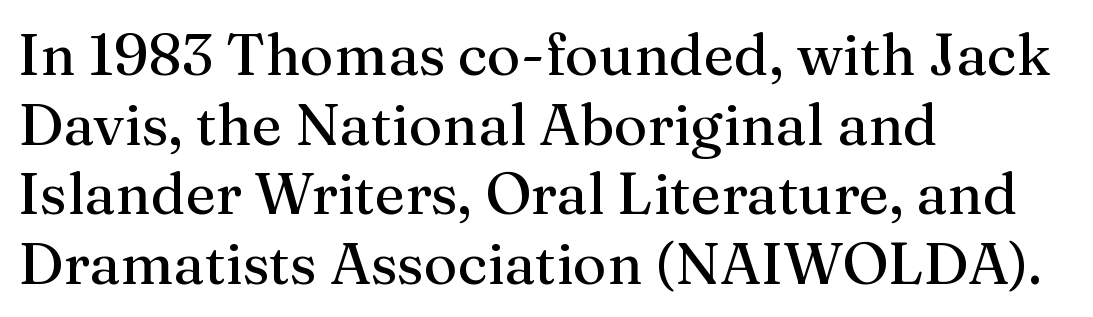
The image shows 58 px regular-weight serif type, upright; set left-aligned, line spacing 1.2x, normal letter spacing, not underlined; medium stroke contrast and a medium x-height.
